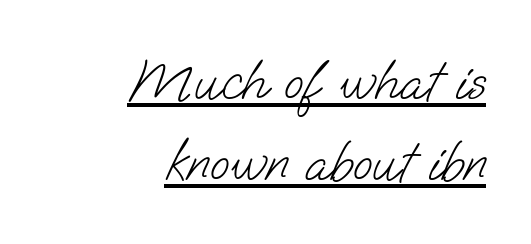
{"serif": "no", "bold": "no", "weight": "light", "width": "normal", "stroke_contrast": "low", "x_height": "small", "monospaced": "no", "underline": "yes", "align": "right", "line_spacing": "normal", "line_spacing_ratio": 1.42, "letter_spacing": "normal", "letter_spacing_em": 0.0, "glyph_px": 57}
